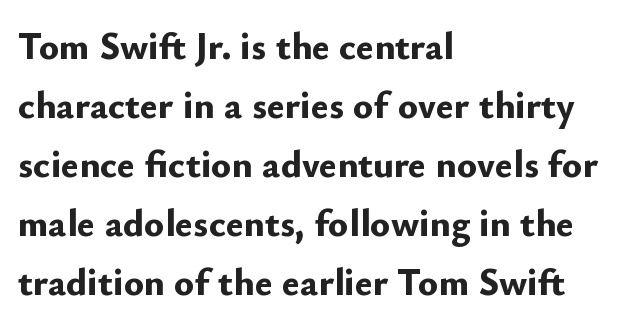
{"serif": "no", "italic": "no", "bold": "yes", "weight": "bold", "width": "normal", "stroke_contrast": "low", "x_height": "small", "monospaced": "no", "underline": "no", "align": "left", "line_spacing": "normal", "line_spacing_ratio": 1.55, "letter_spacing": "normal", "letter_spacing_em": 0.0, "glyph_px": 38}
